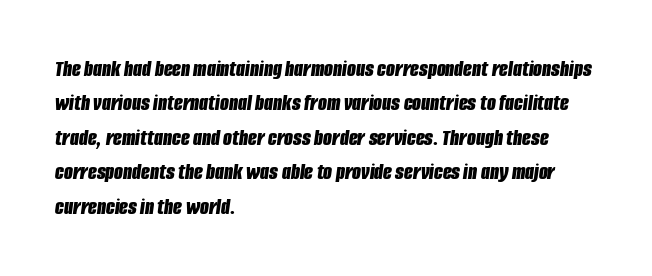
{"italic": "yes", "lean": "right", "slant_degrees": 8, "bold": "yes", "underline": "no", "align": "left", "line_spacing": "normal", "line_spacing_ratio": 1.5, "letter_spacing": "normal", "letter_spacing_em": 0.0, "glyph_px": 23}
